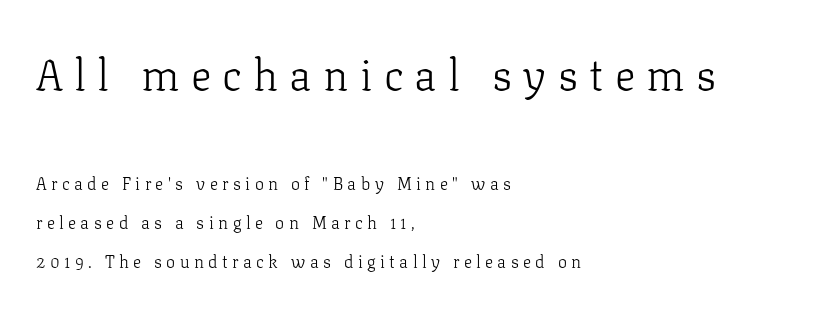
{"serif": "yes", "italic": "no", "bold": "no", "weight": "light", "width": "normal", "stroke_contrast": "low", "x_height": "medium", "monospaced": "no", "underline": "no", "align": "left", "line_spacing": "loose", "line_spacing_ratio": 2.28, "letter_spacing": "wide", "letter_spacing_em": 0.26, "larger_block": "first", "size_ratio": 2.53, "glyph_px": 43}
